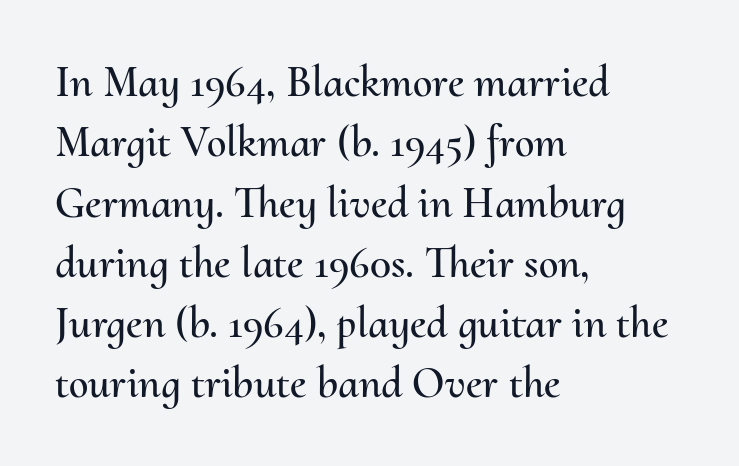
Q: Is the text italic (slanted)? A: No, it is upright.
Q: Is the text underlined? A: No.
Q: How is the paragraph aligned? A: Left-aligned.
Q: Is the spacing between letters normal or unusually wide? A: Normal.
Q: Is the spacing between lines tight, normal or loose? A: Normal.
Q: Width (condensed, normal, or wide)? A: Normal.
Q: Stroke contrast? A: Medium.
Q: x-height? A: Small.
Q: Monospaced? A: No.
